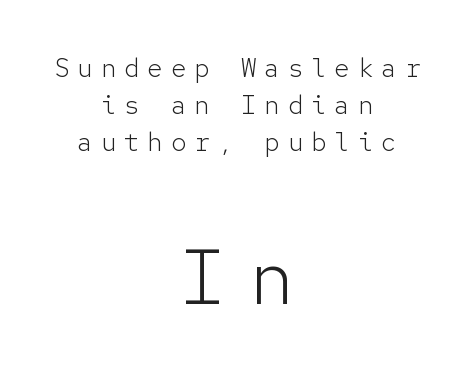
Q: Is the text bold? A: No.
Q: Is the text italic (slanted)? A: No, it is upright.
Q: Is the typeface a serif or a sans-serif typeface? A: Sans-serif.
Q: Is the text underlined? A: No.
Q: How is the paragraph aligned? A: Centered.
Q: Is the spacing between letters normal or unusually wide? A: Unusually wide.
Q: Is the spacing between lines tight, normal or loose? A: Normal.
Q: Which block of text is set in a larger size, the first (top) or the second (bottom)? A: The second (bottom) one.
Q: Width (condensed, normal, or wide)? A: Normal.
Q: Stroke contrast? A: Low.
Q: x-height? A: Medium.
Q: Monospaced? A: Yes.
